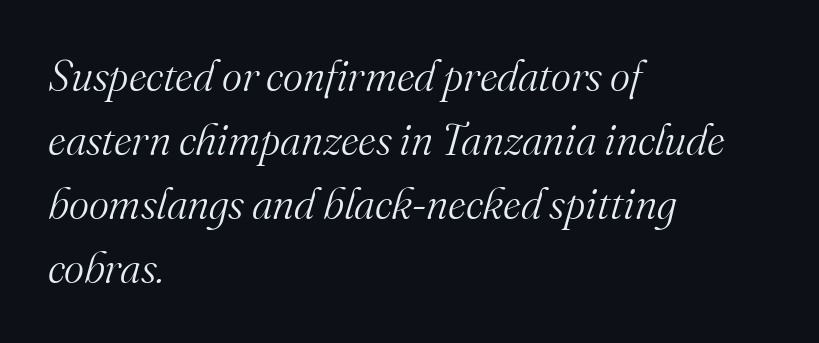
Q: Is the text bold? A: No.
Q: Is the text italic (slanted)? A: Yes, it leans right by about 16 degrees.
Q: Is the typeface a serif or a sans-serif typeface? A: Serif.
Q: Is the text underlined? A: No.
Q: How is the paragraph aligned? A: Left-aligned.
Q: Is the spacing between letters normal or unusually wide? A: Normal.
Q: Is the spacing between lines tight, normal or loose? A: Normal.
Q: Width (condensed, normal, or wide)? A: Normal.
Q: Stroke contrast? A: Medium.
Q: x-height? A: Small.
Q: Monospaced? A: No.
